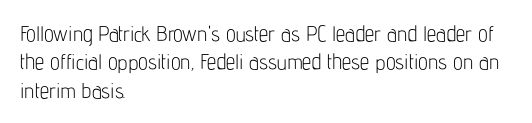
Q: Is the text bold? A: No.
Q: Is the text italic (slanted)? A: No, it is upright.
Q: Is the text underlined? A: No.
Q: How is the paragraph aligned? A: Left-aligned.
Q: Is the spacing between letters normal or unusually wide? A: Normal.
Q: Is the spacing between lines tight, normal or loose? A: Normal.
